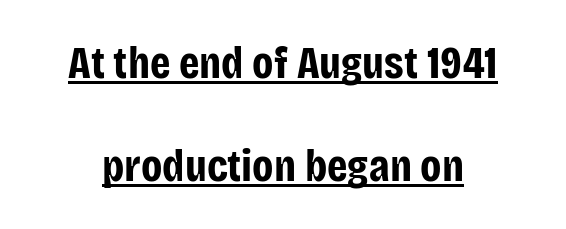
Looks like regular typesetting: each glyph gets only the width it needs. Typesetter's note: full bold, strokes at maximum text heaviness. Serifs: no, the terminals of the letterforms are clean. The letters stand upright; this is a roman face. Each new line begins a long way beneath the previous one.
